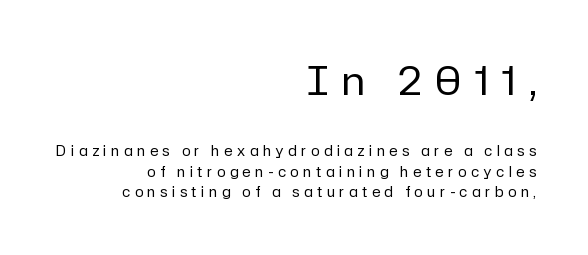
Q: Is the text bold? A: No.
Q: Is the text italic (slanted)? A: No, it is upright.
Q: Is the typeface a serif or a sans-serif typeface? A: Sans-serif.
Q: Is the text underlined? A: No.
Q: How is the paragraph aligned? A: Right-aligned.
Q: Is the spacing between letters normal or unusually wide? A: Unusually wide.
Q: Is the spacing between lines tight, normal or loose? A: Normal.
Q: Which block of text is set in a larger size, the first (top) or the second (bottom)? A: The first (top) one.
Q: Width (condensed, normal, or wide)? A: Normal.
Q: Stroke contrast? A: Low.
Q: x-height? A: Medium.
Q: Monospaced? A: No.
